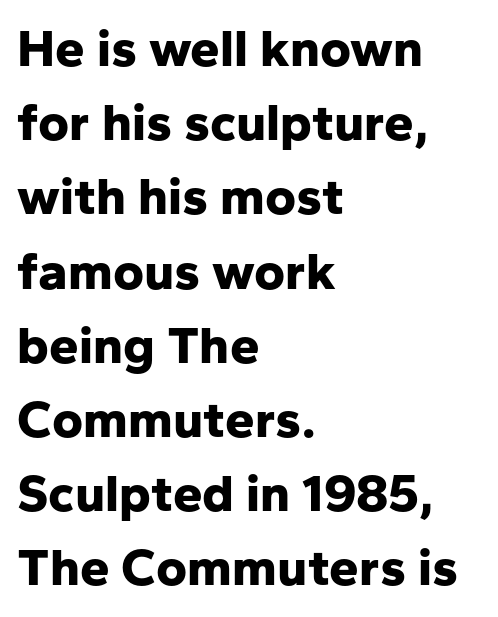
The image shows 53 px bold sans-serif type, upright; set left-aligned, normal line spacing (1.4x), normal letter spacing, not underlined; low stroke contrast and a medium x-height.
